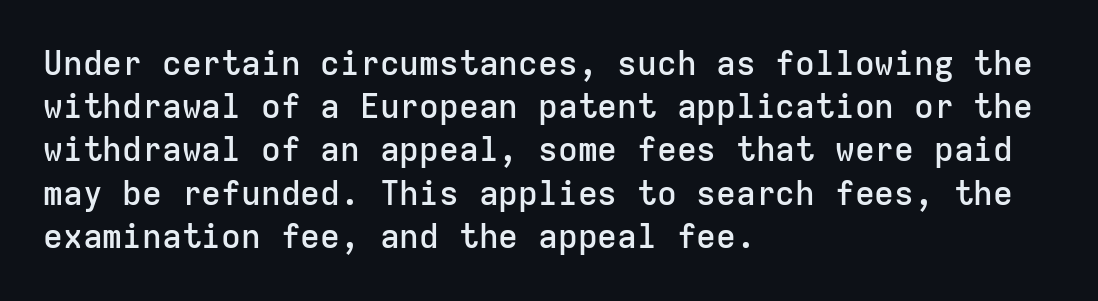
Compared with typical paragraphs, the rows here are spaced about the same. Unlike italic type, these characters show no tilt at all. The passage shown is typeset with a sans-serif family. Clear beneath every line of the passage. Each letter, wide or thin by design, is forced into the same width here. Each line starts at the same left margin while the right side varies.
